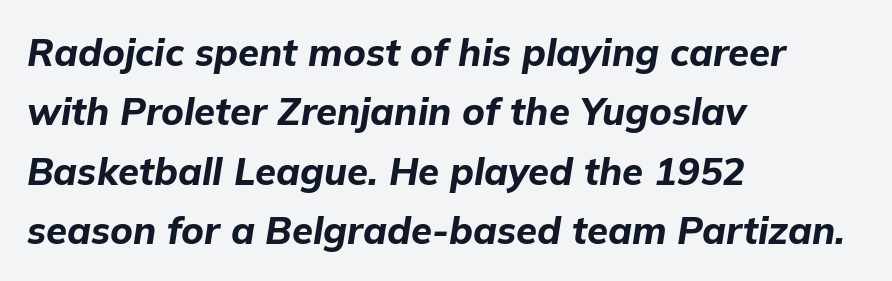
The image shows 38 px bold type, italic (leaning right); set left-aligned, normal line spacing (1.56x), normal letter spacing, not underlined; low stroke contrast and a medium x-height.
